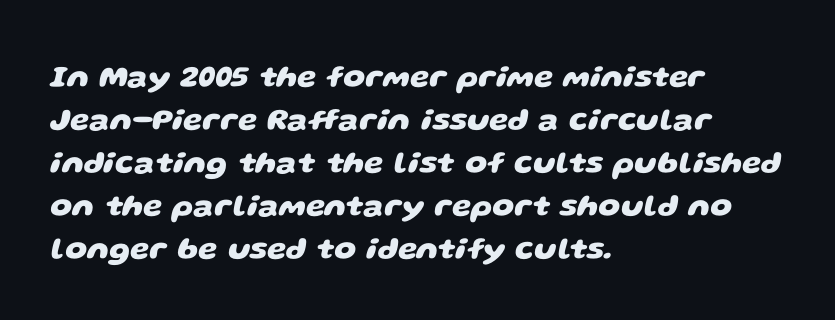
The image shows 31 px heavy, wide sans-serif type; set left-aligned, normal line spacing (1.39x), normal letter spacing, not underlined; low stroke contrast and a large x-height.
